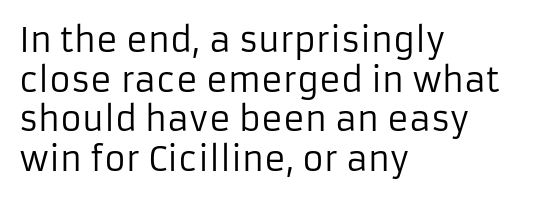
The image shows 33 px regular-weight sans-serif type, upright; set left-aligned, line spacing 1.2x, normal letter spacing, not underlined; low stroke contrast and a medium x-height.
